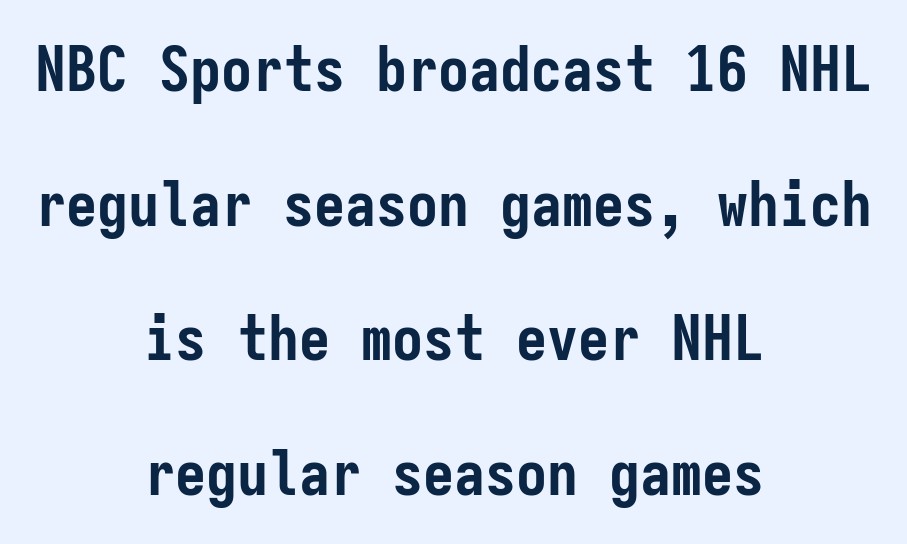
Reading down the column, the eye jumps a long way to each next line. A typesetter would label this face a sans. Caption: multi-line text, centered on the measure. No italicization has been applied; the sample stays upright. What stands out about the letter spacing? Nothing — it is the standard amount. Bold? Absolutely — the strokes are thick and heavy.
